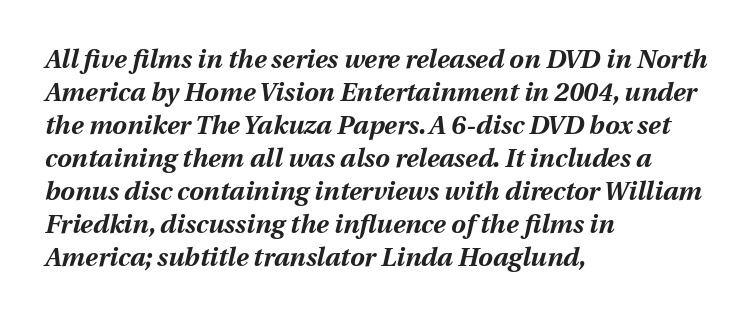
Q: Is the text bold? A: Yes.
Q: Is the text italic (slanted)? A: Yes, it leans right by about 12 degrees.
Q: Is the text underlined? A: No.
Q: How is the paragraph aligned? A: Left-aligned.
Q: Is the spacing between letters normal or unusually wide? A: Normal.
Q: Is the spacing between lines tight, normal or loose? A: Normal.
